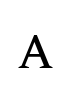
The image shows 49 px serif type, upright; set unusually wide letter spacing (+0.29 em), not underlined; medium stroke contrast and a medium x-height.
